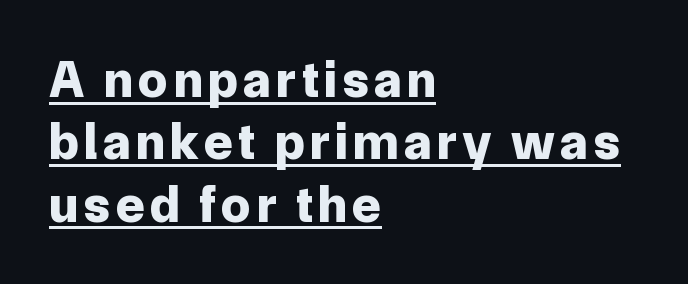
Horizontally, the lines are justified to the leading edge only. The type sits square on the baseline with zero lean. Think of a printed novel: that variable character pitch is what you see here. As a designer I'd log this as weight 700, bold.
